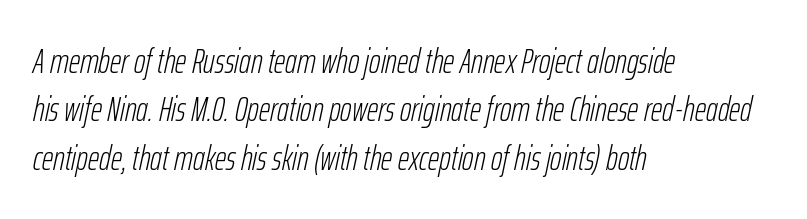
{"italic": "yes", "lean": "right", "slant_degrees": 12, "bold": "no", "weight": "light", "width": "condensed", "stroke_contrast": "low", "x_height": "medium", "monospaced": "no", "underline": "no", "align": "left", "line_spacing": "normal", "line_spacing_ratio": 1.38, "letter_spacing": "normal", "letter_spacing_em": 0.0, "glyph_px": 35}
